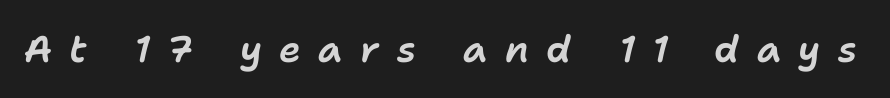
This is oblique type, the kind used for emphasis or titles. No word sits above an underline. Each word looks stretched out because of the extra space between its letters. Varying glyph widths throughout — classic text-font behaviour.
